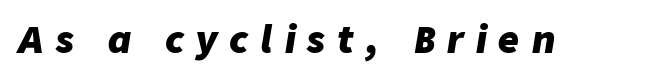
The image shows 36 px heavy type, italic (leaning right); set unusually wide letter spacing (+0.34 em), not underlined; low stroke contrast and a medium x-height.
